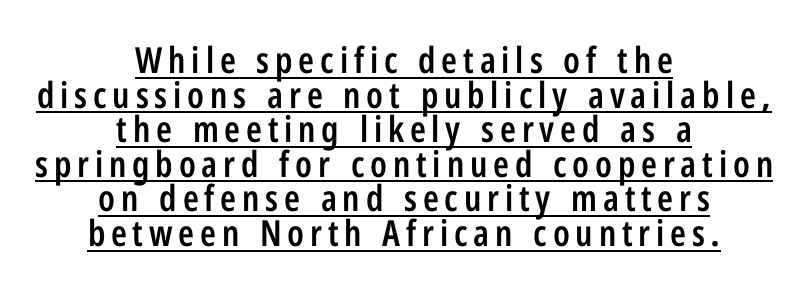
Q: Is the text bold? A: Semi-bold.
Q: Is the text italic (slanted)? A: No, it is upright.
Q: Is the typeface a serif or a sans-serif typeface? A: Sans-serif.
Q: Is the text underlined? A: Yes.
Q: How is the paragraph aligned? A: Centered.
Q: Is the spacing between lines tight, normal or loose? A: Tight.
Q: Width (condensed, normal, or wide)? A: Condensed.
Q: Stroke contrast? A: Low.
Q: x-height? A: Medium.
Q: Monospaced? A: No.
